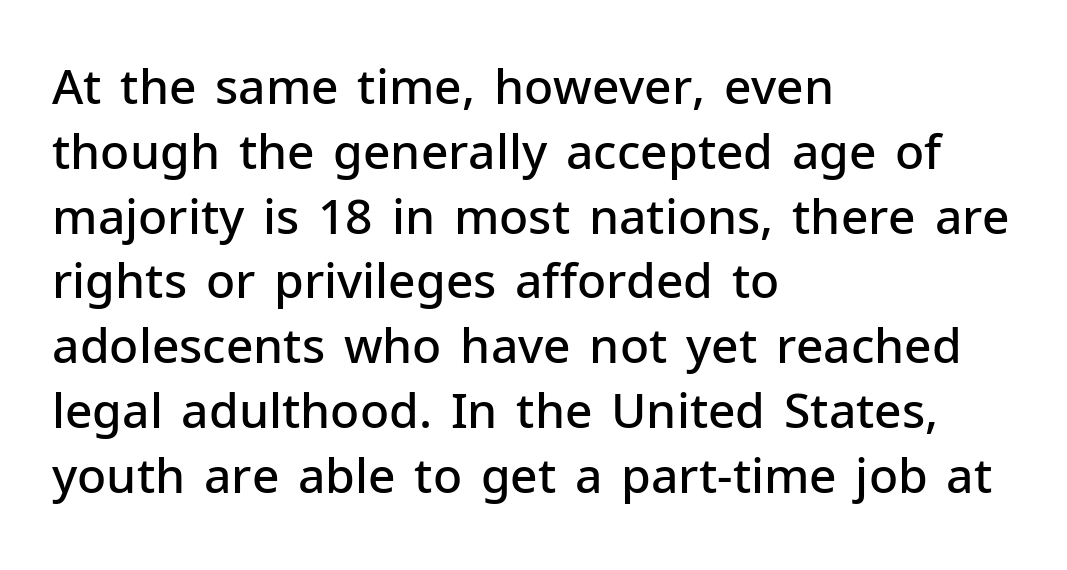
{"serif": "no", "italic": "no", "bold": "semi", "weight": "semibold", "width": "normal", "stroke_contrast": "low", "x_height": "medium", "monospaced": "no", "underline": "no", "align": "left", "line_spacing": "normal", "line_spacing_ratio": 1.35, "letter_spacing": "normal", "letter_spacing_em": 0.0, "glyph_px": 48}
